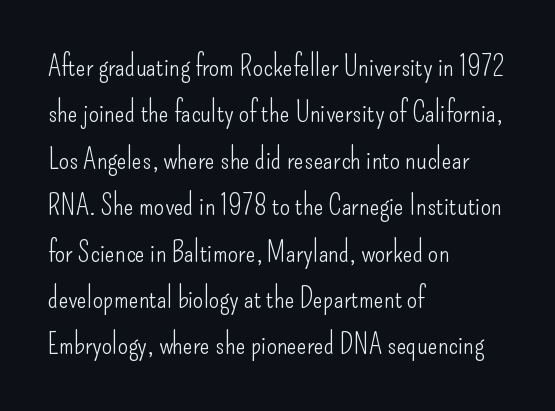
The image shows 29 px light, condensed sans-serif type, upright; set left-aligned, normal line spacing (1.6x), normal letter spacing, not underlined; low stroke contrast and a small x-height.
